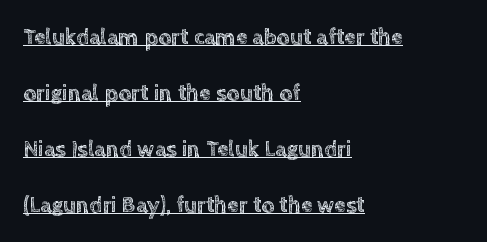
The passage shown stacks its lines with a broad gap. The tracking reads as untouched default to a designer's eye. The axis of the letterforms is exactly vertical. You can see a thin bar hugging the bottom of the glyphs. Alignment: flush left.
